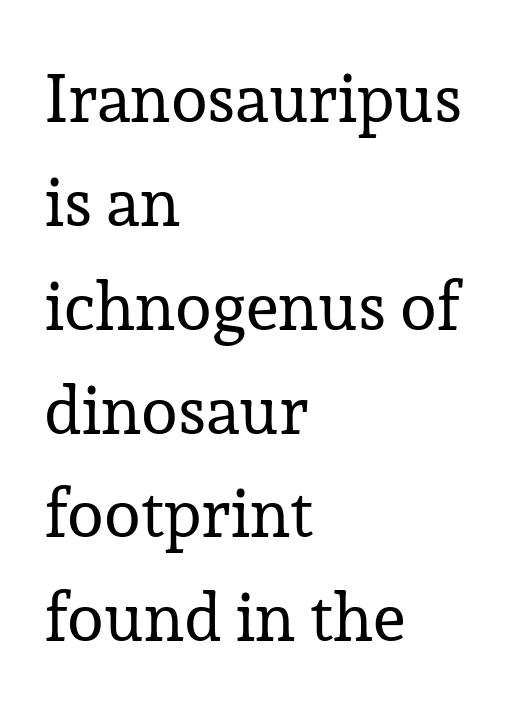
Q: Is the text bold? A: No.
Q: Is the text italic (slanted)? A: No, it is upright.
Q: Is the typeface a serif or a sans-serif typeface? A: Serif.
Q: Is the text underlined? A: No.
Q: How is the paragraph aligned? A: Left-aligned.
Q: Is the spacing between letters normal or unusually wide? A: Normal.
Q: Is the spacing between lines tight, normal or loose? A: Normal.
Q: Width (condensed, normal, or wide)? A: Normal.
Q: Stroke contrast? A: Low.
Q: x-height? A: Medium.
Q: Monospaced? A: No.
